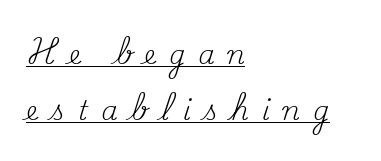
{"bold": "no", "underline": "yes", "align": "left", "line_spacing": "loose", "line_spacing_ratio": 2.17, "letter_spacing": "wide", "letter_spacing_em": 0.5, "glyph_px": 26}
